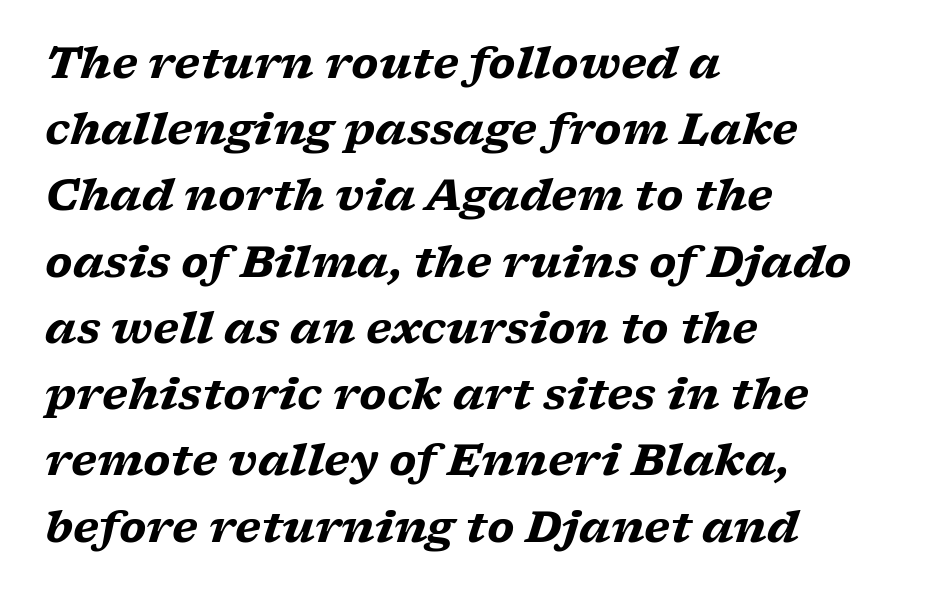
Here the designer chose a conventional face with non-uniform glyph widths. The passage shown has conventional tracking throughout. One-word summary of the alignment: left. Type without underlining. Is there much room between lines? A standard amount, neither cramped nor airy. There's an unmistakable incline to the writing here.
